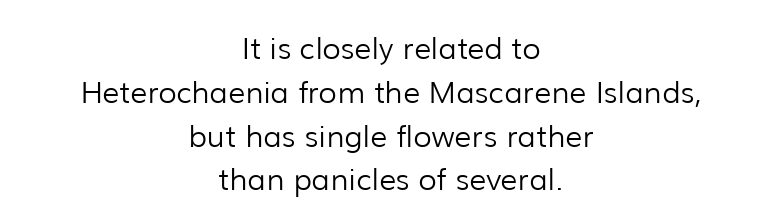
Q: Is the text bold? A: No.
Q: Is the text italic (slanted)? A: No, it is upright.
Q: Is the typeface a serif or a sans-serif typeface? A: Sans-serif.
Q: Is the text underlined? A: No.
Q: How is the paragraph aligned? A: Centered.
Q: Is the spacing between letters normal or unusually wide? A: Normal.
Q: Is the spacing between lines tight, normal or loose? A: Normal.
Q: Width (condensed, normal, or wide)? A: Normal.
Q: Stroke contrast? A: Low.
Q: x-height? A: Medium.
Q: Monospaced? A: No.
